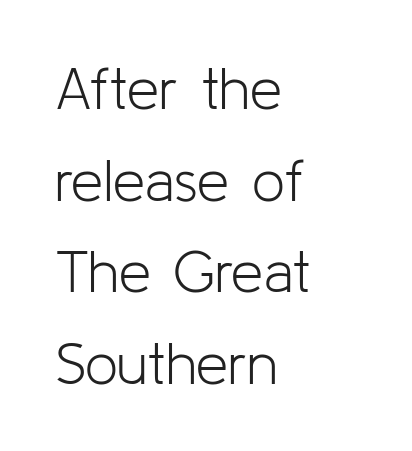
{"serif": "no", "italic": "no", "bold": "no", "weight": "light", "width": "normal", "stroke_contrast": "low", "x_height": "medium", "monospaced": "no", "underline": "no", "align": "left", "line_spacing": "normal", "line_spacing_ratio": 1.58, "letter_spacing": "normal", "letter_spacing_em": 0.0, "glyph_px": 58}
